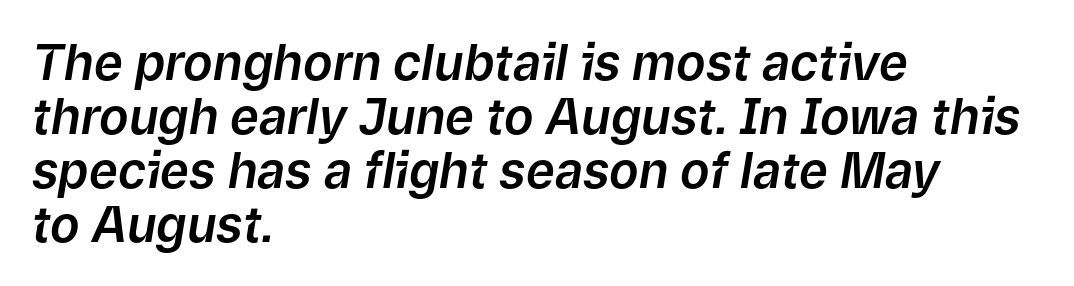
{"italic": "yes", "lean": "right", "slant_degrees": 9, "width": "normal", "stroke_contrast": "low", "x_height": "medium", "monospaced": "no", "underline": "no", "align": "left", "line_spacing": "tight", "line_spacing_ratio": 1.1, "letter_spacing": "normal", "letter_spacing_em": 0.0, "glyph_px": 49}
